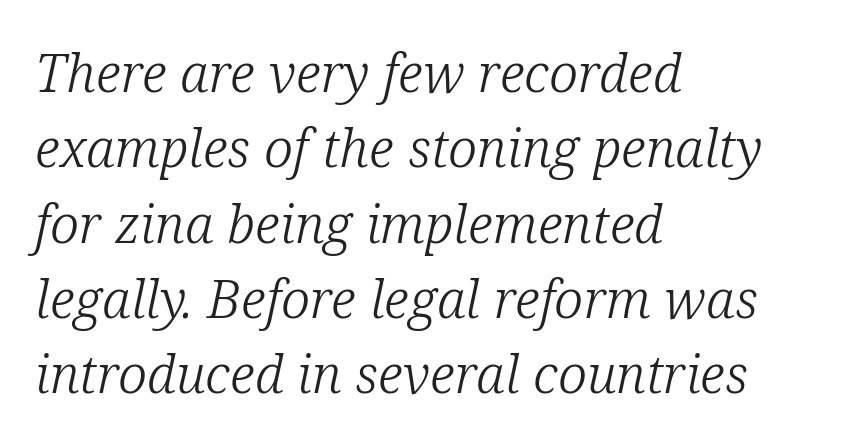
{"serif": "yes", "italic": "yes", "lean": "right", "slant_degrees": 12, "bold": "no", "weight": "light", "width": "normal", "stroke_contrast": "low", "x_height": "medium", "monospaced": "no", "underline": "no", "align": "left", "line_spacing": "normal", "line_spacing_ratio": 1.42, "letter_spacing": "normal", "letter_spacing_em": 0.0, "glyph_px": 53}
